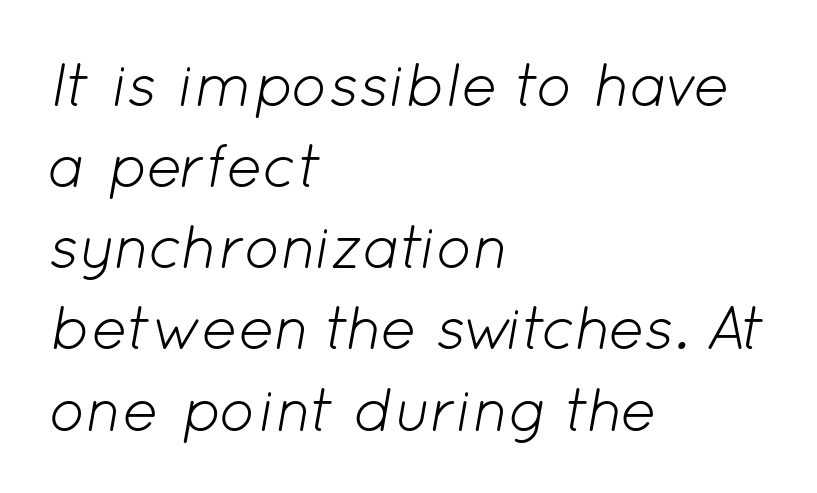
{"italic": "yes", "lean": "right", "slant_degrees": 12, "bold": "no", "weight": "light", "width": "normal", "stroke_contrast": "low", "x_height": "medium", "monospaced": "no", "underline": "no", "align": "left", "line_spacing": "normal", "line_spacing_ratio": 1.33, "letter_spacing": "normal", "letter_spacing_em": 0.0, "glyph_px": 61}
